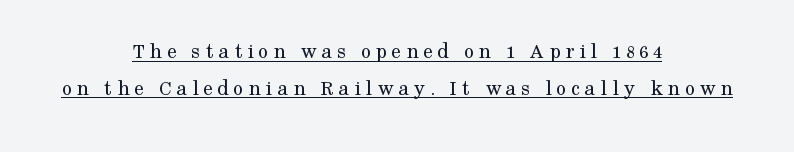
No extra ink here — the face is not bold. Is the block centered? Yes — each line is placed symmetrically about the middle. Tracking here is generous; glyphs stand well apart from one another. One glance says typical: line gaps are just what's usual.
